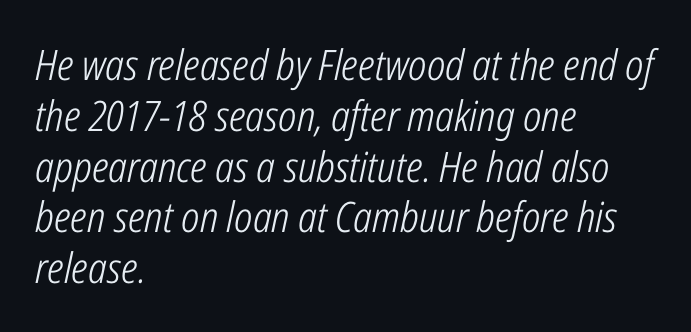
Q: Is the text bold? A: No.
Q: Is the text italic (slanted)? A: Yes, it leans right by about 12 degrees.
Q: Is the text underlined? A: No.
Q: How is the paragraph aligned? A: Left-aligned.
Q: Is the spacing between letters normal or unusually wide? A: Normal.
Q: Width (condensed, normal, or wide)? A: Condensed.
Q: Stroke contrast? A: Low.
Q: x-height? A: Medium.
Q: Monospaced? A: No.
